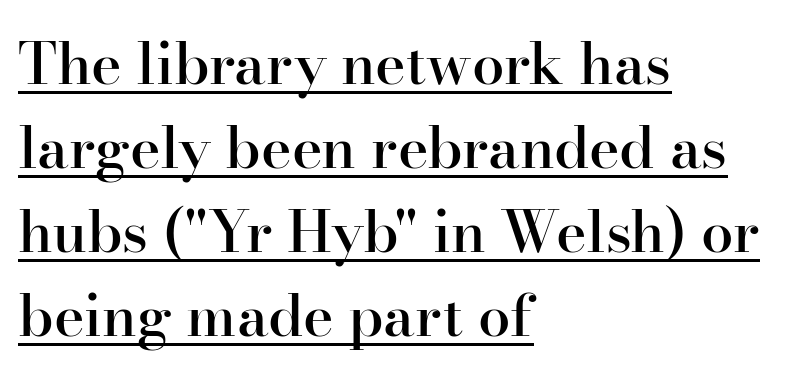
The image shows 58 px semibold serif type, upright; set left-aligned, normal line spacing (1.45x), normal letter spacing, underlined; high stroke contrast and a small x-height.
